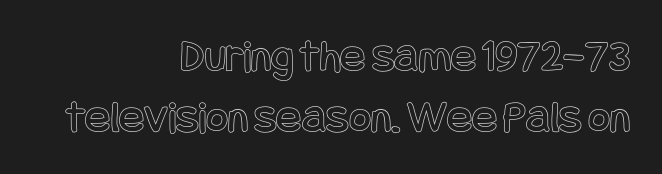
Q: Is the text italic (slanted)? A: No, it is upright.
Q: Is the text underlined? A: No.
Q: How is the paragraph aligned? A: Right-aligned.
Q: Is the spacing between letters normal or unusually wide? A: Normal.
Q: Is the spacing between lines tight, normal or loose? A: Normal.
Q: Width (condensed, normal, or wide)? A: Condensed.
Q: x-height? A: Large.
